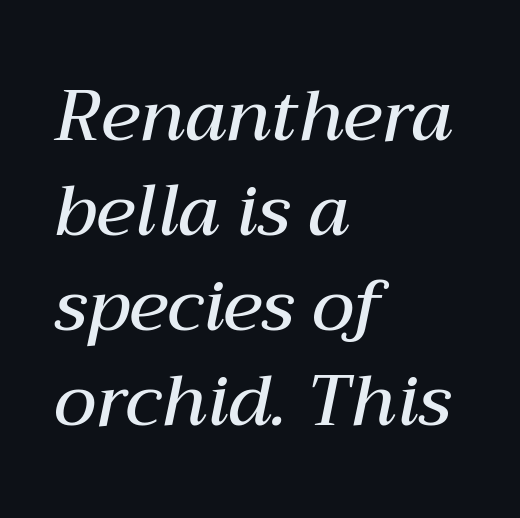
When letters slant like this, we call the style italic. The passage shown stacks its lines at a standard gap. Decoration check: the copy has no underline. The rag falls on the right side of this text block. The gaps between neighbouring characters are ordinary and unremarkable.
